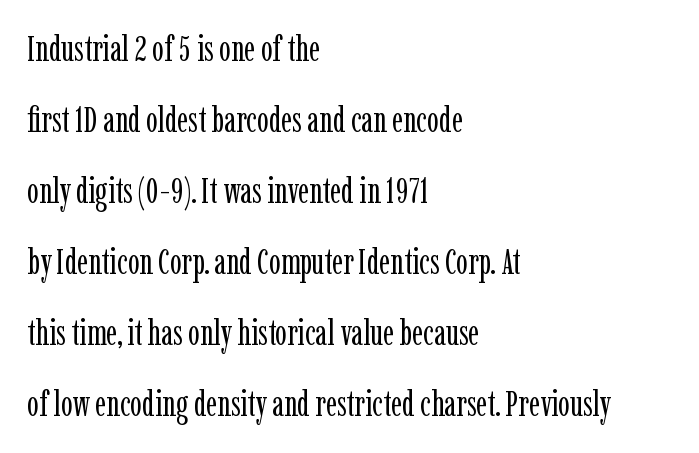
{"serif": "yes", "italic": "no", "bold": "no", "weight": "regular", "width": "condensed", "stroke_contrast": "low", "x_height": "medium", "monospaced": "no", "underline": "no", "align": "left", "line_spacing": "loose", "line_spacing_ratio": 2.03, "letter_spacing": "normal", "letter_spacing_em": 0.0, "glyph_px": 35}
